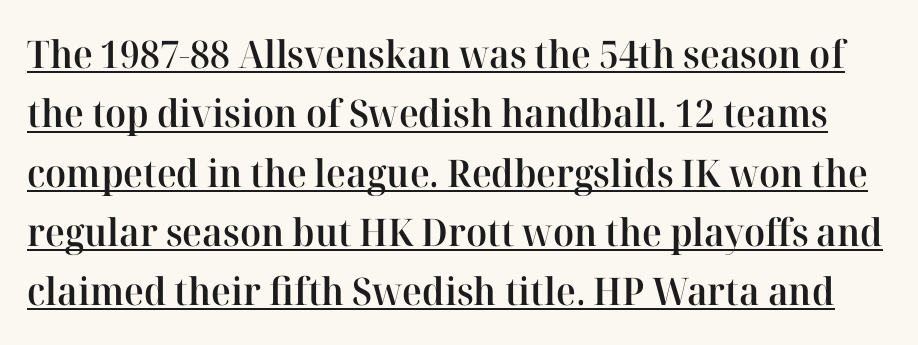
{"serif": "yes", "italic": "no", "bold": "semi", "weight": "semibold", "width": "normal", "stroke_contrast": "high", "x_height": "medium", "monospaced": "no", "underline": "yes", "line_spacing": "normal", "line_spacing_ratio": 1.56, "letter_spacing": "normal", "letter_spacing_em": 0.0, "glyph_px": 38}
